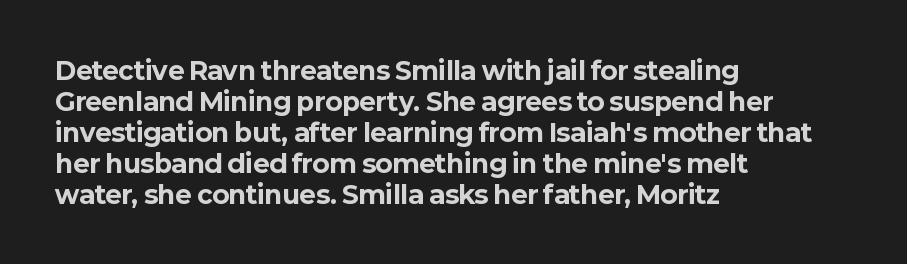
You'd pick this weight for a headline — it's a proper bold. Upright lettering throughout. Nothing unusual about the tracking: characters are spaced as the font intends. Check the space under the baseline: it is left empty.
